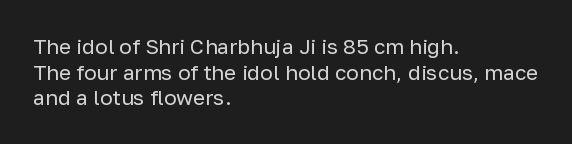
The image shows 21 px text type, upright; set left-aligned, line spacing 1.22x, normal letter spacing, not underlined.
